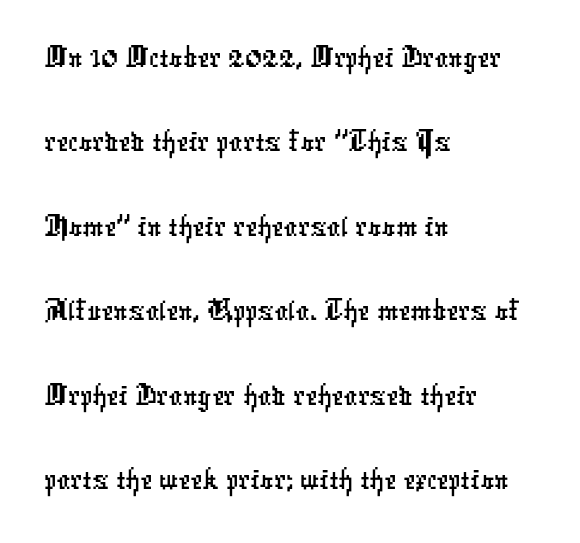
{"serif": "no", "width": "condensed", "stroke_contrast": "low", "x_height": "medium", "monospaced": "no", "underline": "no", "align": "left", "line_spacing": "normal", "line_spacing_ratio": 1.26, "letter_spacing": "normal", "letter_spacing_em": 0.0, "glyph_px": 67}
